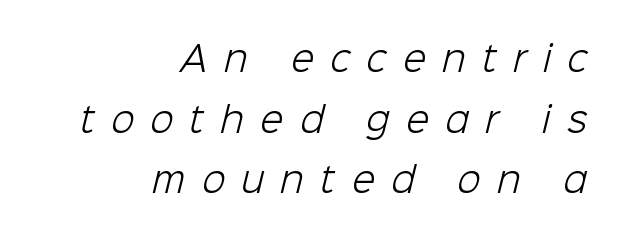
The rendering uses natural spacing where letterforms have individual widths. Stroke thickness stays within the range of a standard reading face or lighter. Are there feet on the stems? There aren't — it's a sans. This sample is right-justified, so line beginnings fall wherever the words allow.
